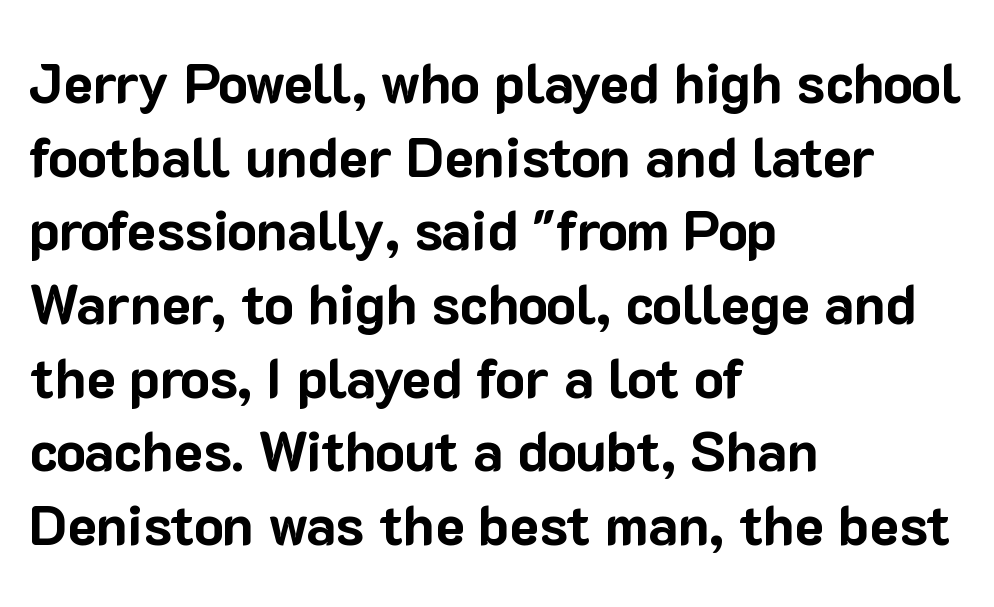
The image shows 55 px bold sans-serif type, upright; set left-aligned, normal line spacing (1.34x), normal letter spacing, not underlined; low stroke contrast and a medium x-height.
